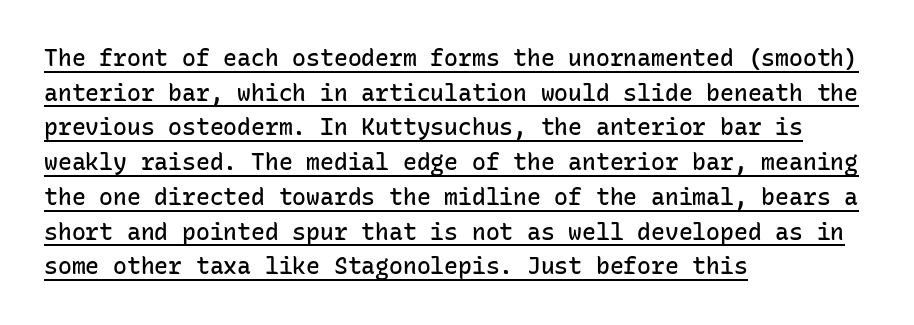
{"italic": "no", "bold": "semi", "underline": "yes", "align": "left", "line_spacing": "normal", "line_spacing_ratio": 1.51, "letter_spacing": "normal", "letter_spacing_em": 0.0, "glyph_px": 23}
